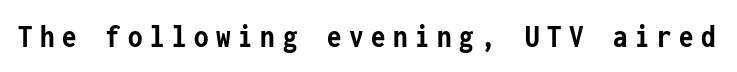
The image shows 33 px semibold, condensed sans-serif type, upright, monospaced; set unusually wide letter spacing (+0.23 em), not underlined; low stroke contrast and a medium x-height.
